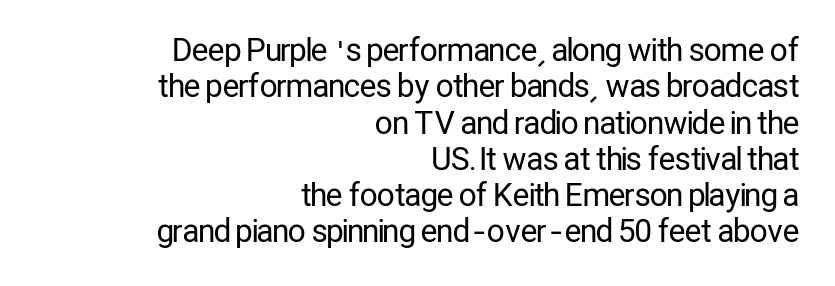
The image shows 31 px regular-weight, condensed sans-serif type, upright; set right-aligned, line spacing 1.17x, normal letter spacing, not underlined; low stroke contrast and a medium x-height.
